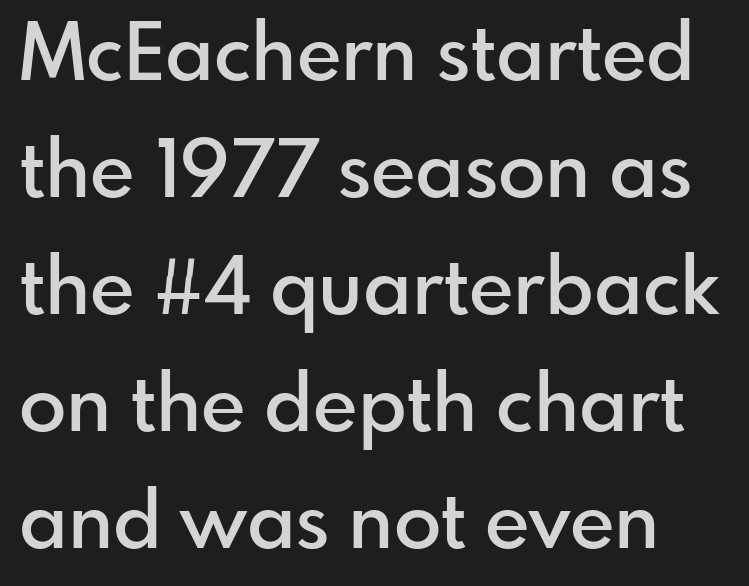
Q: Is the text bold? A: Semi-bold.
Q: Is the text italic (slanted)? A: No, it is upright.
Q: Is the typeface a serif or a sans-serif typeface? A: Sans-serif.
Q: Is the text underlined? A: No.
Q: Is the spacing between letters normal or unusually wide? A: Normal.
Q: Is the spacing between lines tight, normal or loose? A: Normal.
Q: Width (condensed, normal, or wide)? A: Normal.
Q: Stroke contrast? A: Low.
Q: x-height? A: Small.
Q: Monospaced? A: No.
